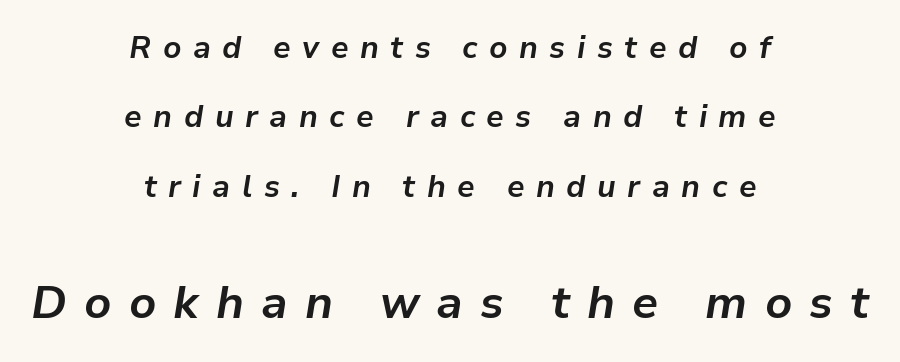
{"italic": "yes", "lean": "right", "slant_degrees": 9, "bold": "yes", "weight": "bold", "width": "normal", "stroke_contrast": "low", "x_height": "medium", "monospaced": "no", "underline": "no", "align": "center", "line_spacing": "loose", "line_spacing_ratio": 2.24, "letter_spacing": "wide", "letter_spacing_em": 0.37, "larger_block": "second", "size_ratio": 1.48, "glyph_px": 46}
